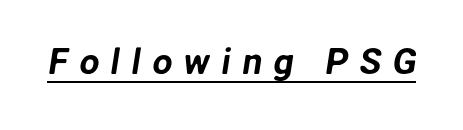
Each letter's strokes conclude bluntly, with no projecting serifs. Look at the tracking — it's clearly loosened, letters drifting apart. The glyphs are accompanied by a horizontal stroke just below them. The face used here is proportionally spaced, like ordinary book or web type.
